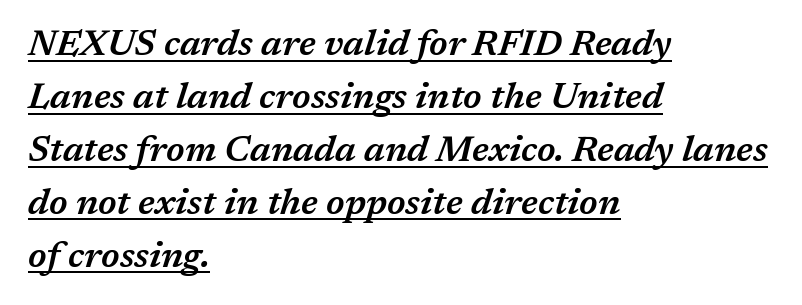
Q: Is the text bold? A: Semi-bold.
Q: Is the text italic (slanted)? A: Yes, it leans right by about 17 degrees.
Q: Is the text underlined? A: Yes.
Q: How is the paragraph aligned? A: Left-aligned.
Q: Is the spacing between letters normal or unusually wide? A: Normal.
Q: Is the spacing between lines tight, normal or loose? A: Normal.
Q: Width (condensed, normal, or wide)? A: Normal.
Q: Stroke contrast? A: Medium.
Q: x-height? A: Medium.
Q: Monospaced? A: No.
